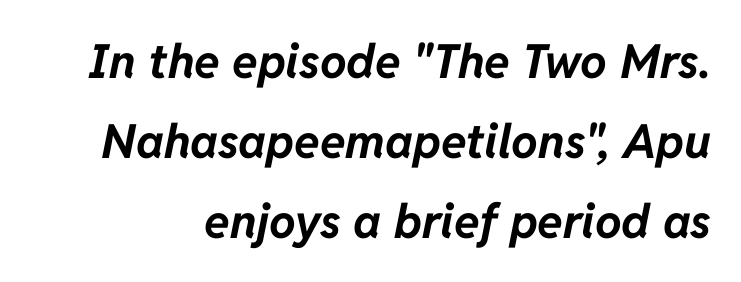
The image shows 47 px bold type, italic (leaning right); set normal line spacing (1.7x), normal letter spacing, not underlined; low stroke contrast and a medium x-height.
